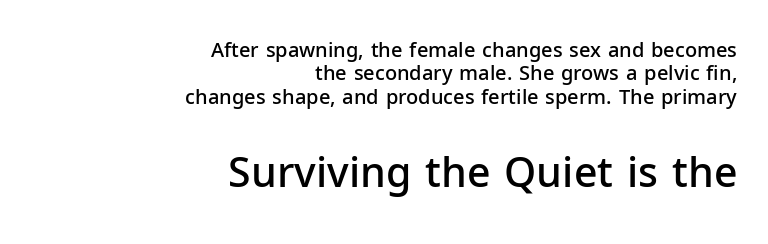
{"serif": "no", "italic": "no", "bold": "semi", "weight": "semibold", "width": "normal", "stroke_contrast": "low", "x_height": "medium", "monospaced": "no", "underline": "no", "align": "right", "line_spacing_ratio": 1.17, "letter_spacing": "normal", "letter_spacing_em": 0.0, "larger_block": "second", "size_ratio": 2.05, "glyph_px": 41}
